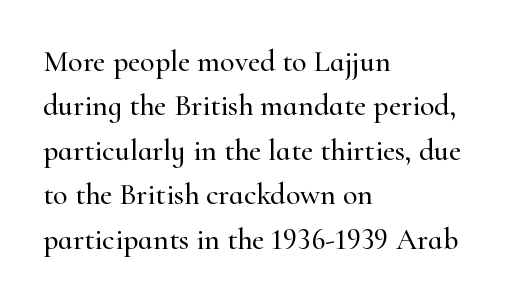
{"serif": "yes", "italic": "no", "width": "normal", "stroke_contrast": "high", "x_height": "small", "monospaced": "no", "underline": "no", "align": "left", "line_spacing": "normal", "line_spacing_ratio": 1.48, "letter_spacing": "normal", "letter_spacing_em": 0.0, "glyph_px": 30}
